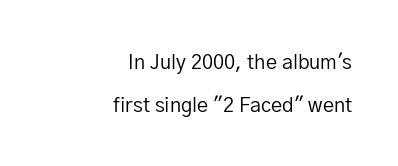
The image shows 20 px text type, upright; set right-aligned, loose line spacing (2.16x), normal letter spacing, not underlined.
